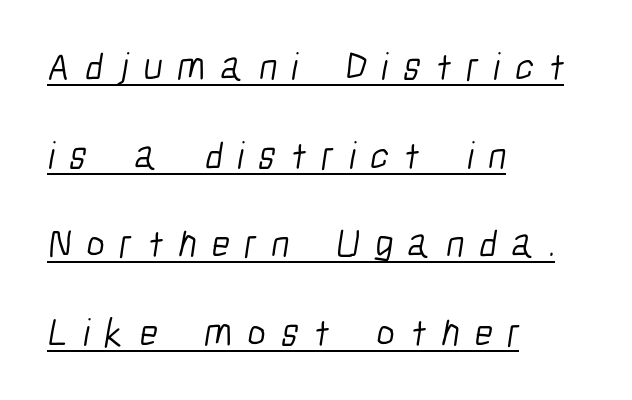
Q: Is the text bold? A: No.
Q: Is the typeface a serif or a sans-serif typeface? A: Sans-serif.
Q: Is the text underlined? A: Yes.
Q: How is the paragraph aligned? A: Left-aligned.
Q: Is the spacing between letters normal or unusually wide? A: Unusually wide.
Q: Is the spacing between lines tight, normal or loose? A: Loose.
Q: Width (condensed, normal, or wide)? A: Condensed.
Q: Stroke contrast? A: Low.
Q: x-height? A: Medium.
Q: Monospaced? A: No.
